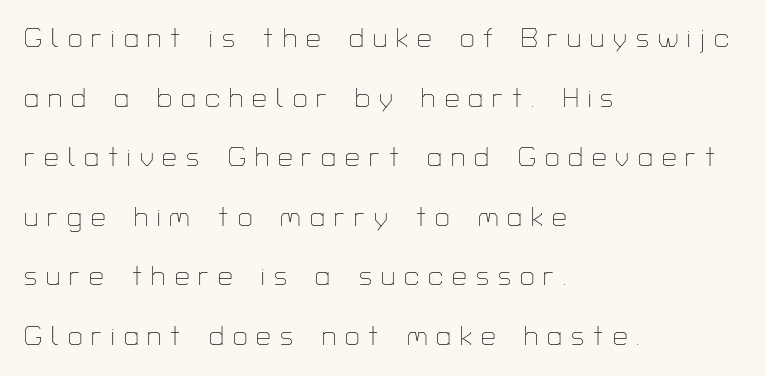
{"italic": "no", "bold": "no", "underline": "no", "align": "left", "line_spacing": "loose", "line_spacing_ratio": 2.29, "letter_spacing": "wide", "letter_spacing_em": 0.35, "glyph_px": 26}
